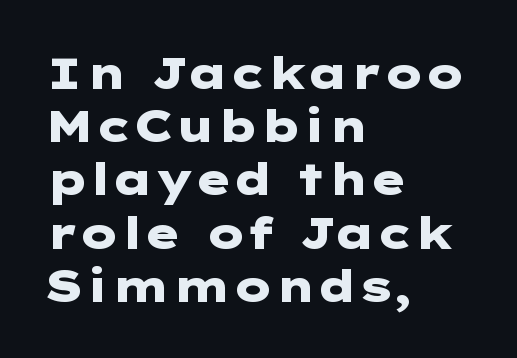
The image shows 44 px heavy, wide sans-serif type, upright; set left-aligned, line spacing 1.21x, normal letter spacing, not underlined; low stroke contrast and a medium x-height.
